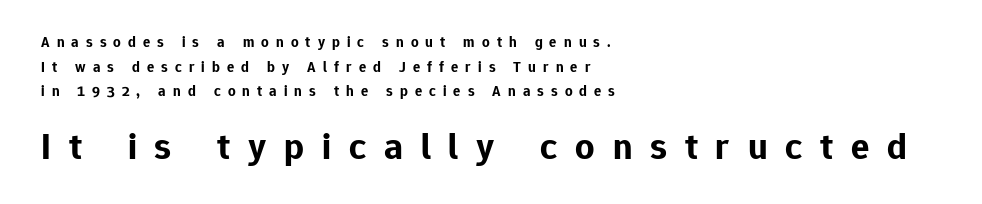
{"serif": "no", "italic": "no", "bold": "yes", "weight": "bold", "width": "normal", "stroke_contrast": "low", "x_height": "medium", "monospaced": "no", "underline": "no", "align": "left", "line_spacing": "normal", "line_spacing_ratio": 1.65, "letter_spacing": "wide", "letter_spacing_em": 0.47, "larger_block": "second", "size_ratio": 2.53, "glyph_px": 38}
